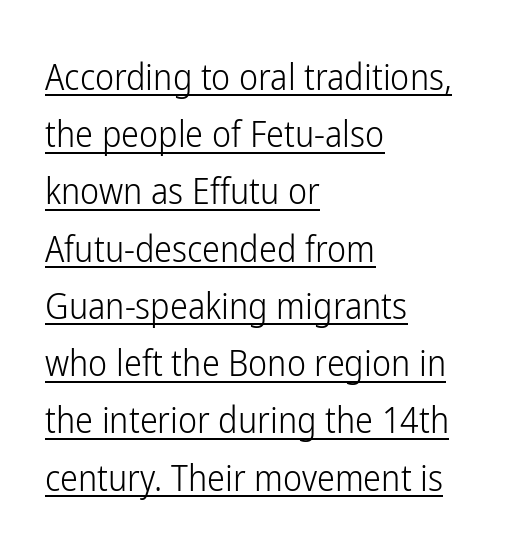
{"serif": "no", "italic": "no", "bold": "no", "weight": "light", "width": "condensed", "stroke_contrast": "low", "x_height": "medium", "monospaced": "no", "underline": "yes", "align": "left", "line_spacing": "normal", "line_spacing_ratio": 1.59, "letter_spacing": "normal", "letter_spacing_em": 0.0, "glyph_px": 36}
